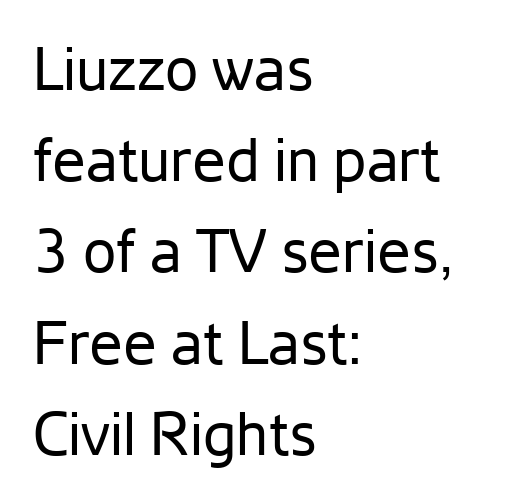
{"serif": "no", "italic": "no", "bold": "no", "weight": "regular", "width": "normal", "stroke_contrast": "low", "x_height": "medium", "monospaced": "no", "underline": "no", "align": "left", "line_spacing": "normal", "line_spacing_ratio": 1.52, "letter_spacing": "normal", "letter_spacing_em": 0.0, "glyph_px": 60}
